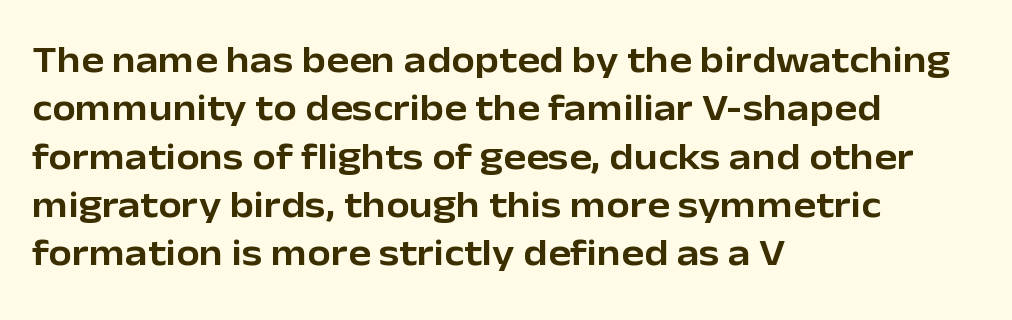
The image shows 38 px sans-serif type, upright; set left-aligned, normal line spacing (1.27x), normal letter spacing, not underlined; low stroke contrast and a medium x-height.
